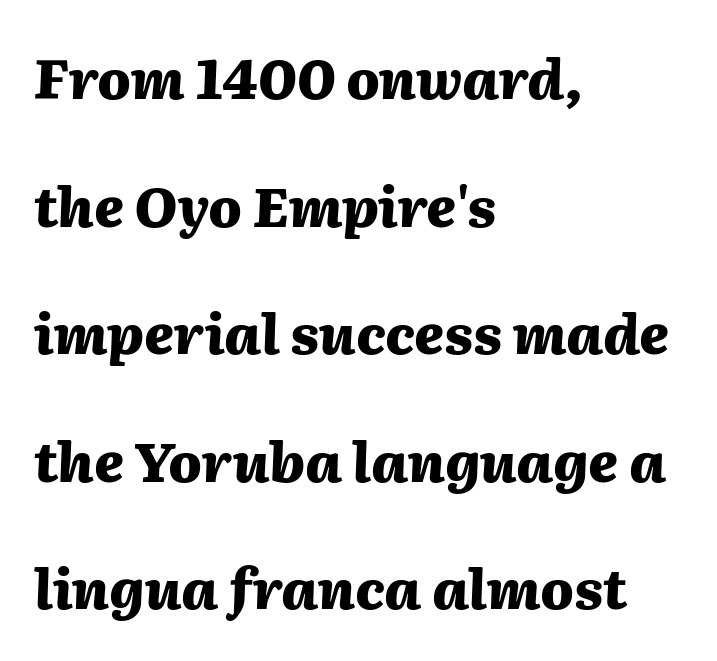
Q: Is the text bold? A: Yes.
Q: Is the text italic (slanted)? A: Yes, it leans right by about 2 degrees.
Q: Is the text underlined? A: No.
Q: How is the paragraph aligned? A: Left-aligned.
Q: Is the spacing between letters normal or unusually wide? A: Normal.
Q: Is the spacing between lines tight, normal or loose? A: Loose.
Q: Width (condensed, normal, or wide)? A: Normal.
Q: Stroke contrast? A: Medium.
Q: x-height? A: Medium.
Q: Monospaced? A: No.
